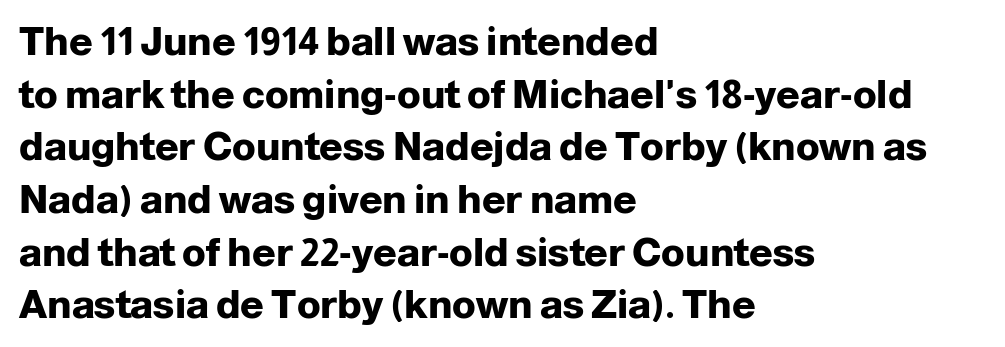
Q: Is the text bold? A: Yes.
Q: Is the text italic (slanted)? A: No, it is upright.
Q: Is the typeface a serif or a sans-serif typeface? A: Sans-serif.
Q: Is the text underlined? A: No.
Q: How is the paragraph aligned? A: Left-aligned.
Q: Is the spacing between letters normal or unusually wide? A: Normal.
Q: Is the spacing between lines tight, normal or loose? A: Normal.
Q: Width (condensed, normal, or wide)? A: Normal.
Q: Stroke contrast? A: Low.
Q: x-height? A: Medium.
Q: Monospaced? A: No.
